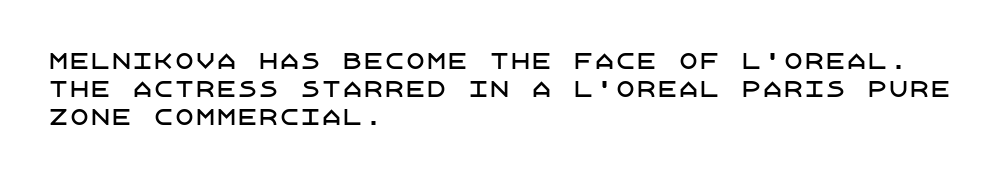
Q: Is the text italic (slanted)? A: No, it is upright.
Q: Is the text underlined? A: No.
Q: How is the paragraph aligned? A: Left-aligned.
Q: Is the spacing between letters normal or unusually wide? A: Normal.
Q: Is the spacing between lines tight, normal or loose? A: Normal.
